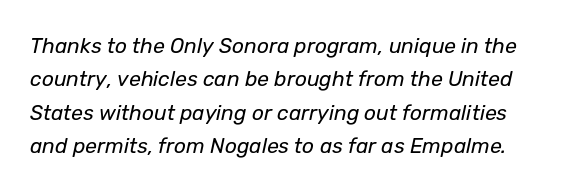
Q: Is the text bold? A: No.
Q: Is the text italic (slanted)? A: Yes, it leans right by about 12 degrees.
Q: Is the text underlined? A: No.
Q: Is the spacing between letters normal or unusually wide? A: Normal.
Q: Is the spacing between lines tight, normal or loose? A: Normal.
